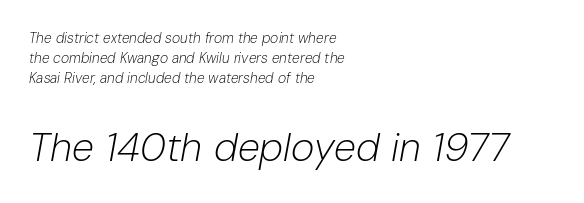
The image shows 40 px light type, italic (leaning right); set left-aligned, normal line spacing (1.42x), normal letter spacing, not underlined; the second (bottom) block is 2.86x larger; low stroke contrast and a medium x-height.
